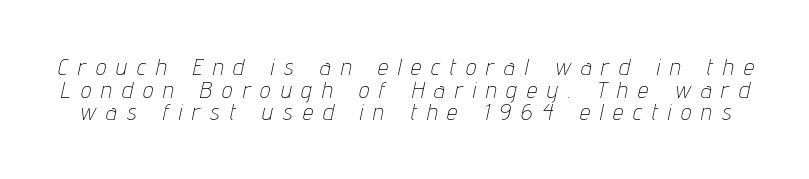
{"italic": "yes", "lean": "right", "slant_degrees": 12, "bold": "no", "underline": "no", "line_spacing": "tight", "line_spacing_ratio": 0.98, "letter_spacing": "wide", "letter_spacing_em": 0.45, "glyph_px": 23}
